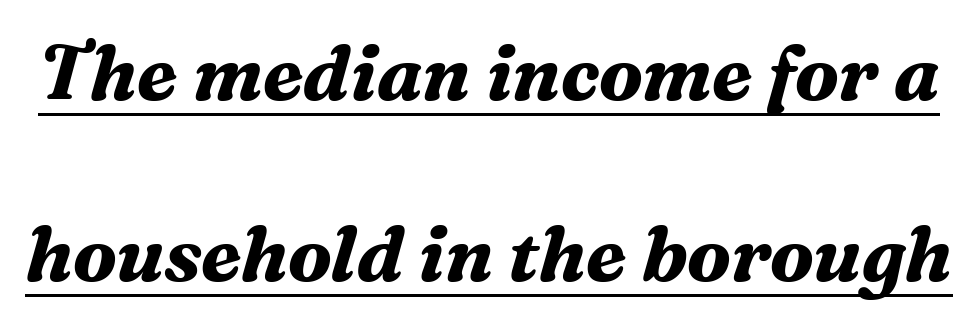
{"serif": "yes", "italic": "yes", "lean": "right", "slant_degrees": 16, "bold": "yes", "weight": "bold", "width": "normal", "stroke_contrast": "medium", "x_height": "medium", "monospaced": "no", "underline": "yes", "line_spacing": "loose", "line_spacing_ratio": 2.38, "letter_spacing": "normal", "letter_spacing_em": 0.0, "glyph_px": 76}
